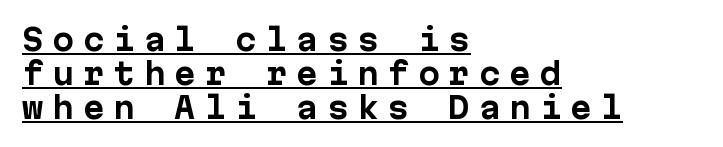
Q: Is the text bold? A: Yes.
Q: Is the text italic (slanted)? A: No, it is upright.
Q: Is the typeface a serif or a sans-serif typeface? A: Sans-serif.
Q: Is the text underlined? A: Yes.
Q: How is the paragraph aligned? A: Left-aligned.
Q: Is the spacing between letters normal or unusually wide? A: Unusually wide.
Q: Width (condensed, normal, or wide)? A: Normal.
Q: Stroke contrast? A: Low.
Q: x-height? A: Medium.
Q: Monospaced? A: Yes.
